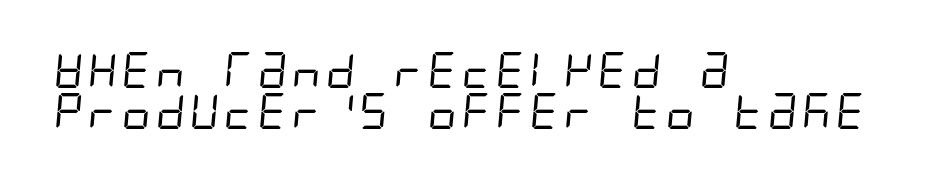
Q: Is the text bold? A: No.
Q: Is the typeface a serif or a sans-serif typeface? A: Sans-serif.
Q: Is the text underlined? A: No.
Q: How is the paragraph aligned? A: Left-aligned.
Q: Is the spacing between letters normal or unusually wide? A: Normal.
Q: Is the spacing between lines tight, normal or loose? A: Tight.
Q: Width (condensed, normal, or wide)? A: Condensed.
Q: Stroke contrast? A: Low.
Q: x-height? A: Large.
